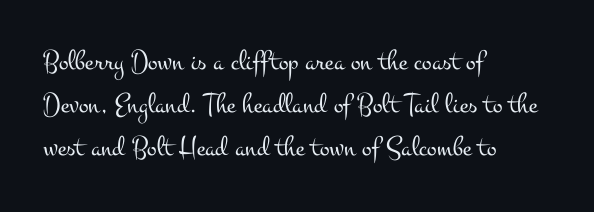
Q: Is the text bold? A: No.
Q: Is the text italic (slanted)? A: Yes.
Q: Is the typeface a serif or a sans-serif typeface? A: Serif.
Q: Is the text underlined? A: No.
Q: How is the paragraph aligned? A: Left-aligned.
Q: Is the spacing between letters normal or unusually wide? A: Normal.
Q: Is the spacing between lines tight, normal or loose? A: Normal.
Q: Width (condensed, normal, or wide)? A: Wide.
Q: Stroke contrast? A: Medium.
Q: x-height? A: Small.
Q: Monospaced? A: No.
